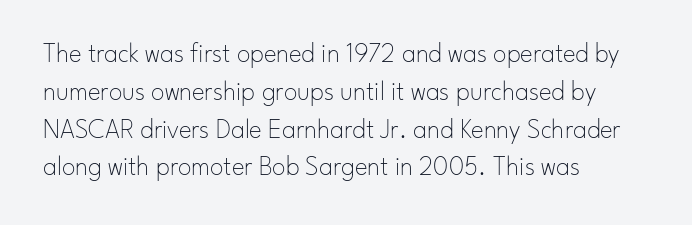
{"italic": "no", "bold": "no", "underline": "no", "align": "left", "line_spacing": "normal", "line_spacing_ratio": 1.4, "letter_spacing": "normal", "letter_spacing_em": 0.0, "glyph_px": 27}
